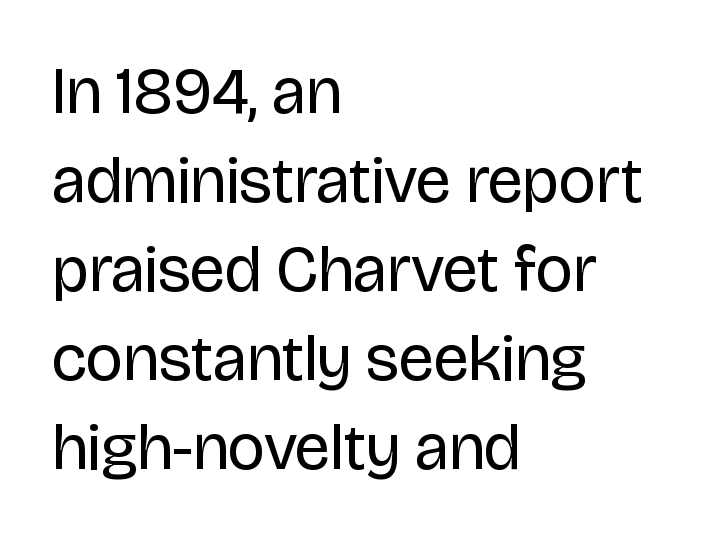
Q: Is the text bold? A: No.
Q: Is the text italic (slanted)? A: No, it is upright.
Q: Is the typeface a serif or a sans-serif typeface? A: Sans-serif.
Q: Is the text underlined? A: No.
Q: How is the paragraph aligned? A: Left-aligned.
Q: Is the spacing between letters normal or unusually wide? A: Normal.
Q: Is the spacing between lines tight, normal or loose? A: Normal.
Q: Width (condensed, normal, or wide)? A: Normal.
Q: Stroke contrast? A: Low.
Q: x-height? A: Large.
Q: Monospaced? A: No.
